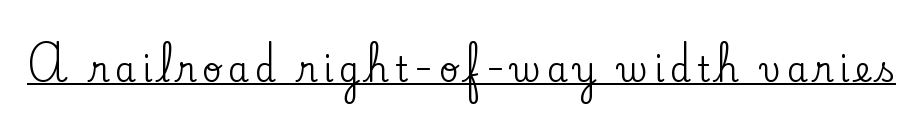
You could not count columns in this text — the font is proportionally spaced. Every stem runs plumb, perpendicular to the baseline. The letters carry serifs — small finishing strokes at the ends of their stems. This sample carries an underscore along the baseline area.
